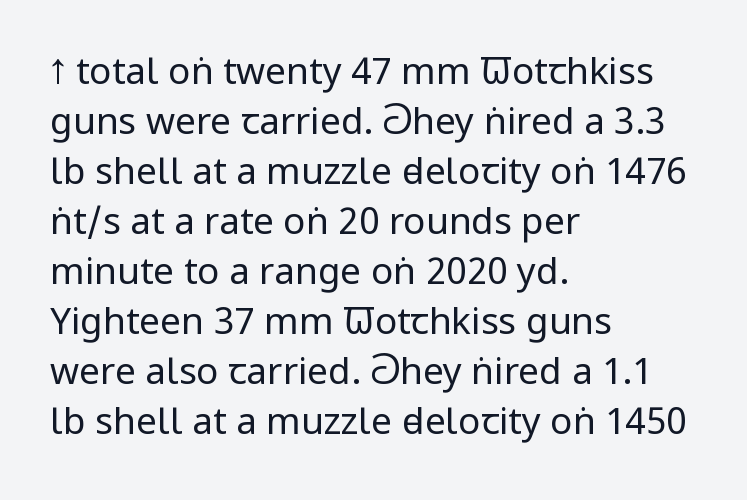
{"serif": "no", "italic": "no", "bold": "no", "weight": "regular", "width": "condensed", "stroke_contrast": "low", "x_height": "large", "monospaced": "no", "underline": "no", "align": "left", "line_spacing": "normal", "line_spacing_ratio": 1.35, "letter_spacing": "normal", "letter_spacing_em": 0.0, "glyph_px": 37}
